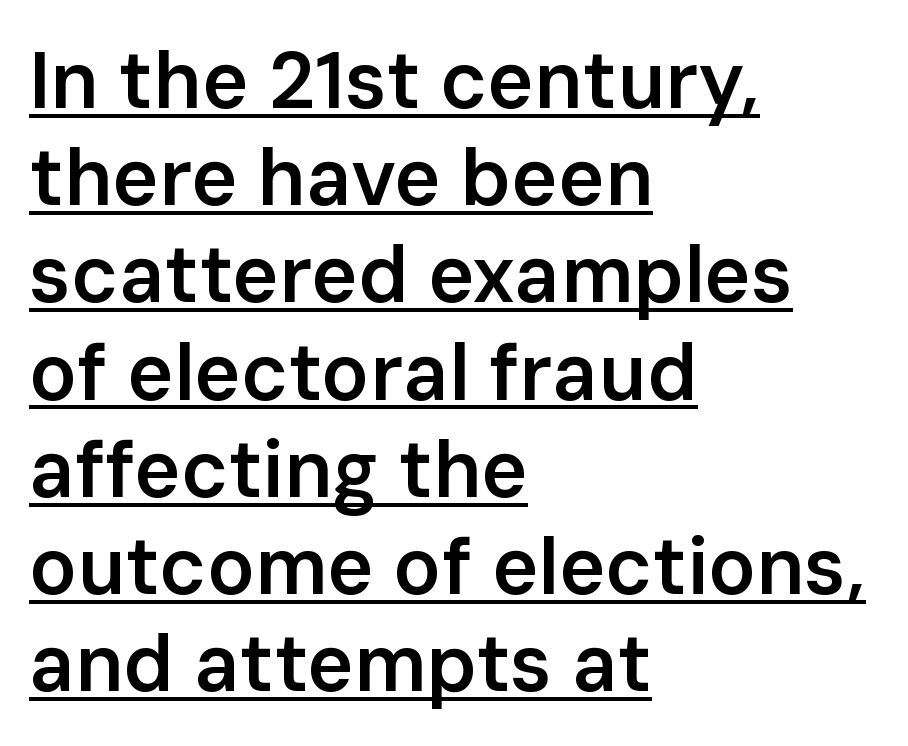
The image shows 79 px semibold sans-serif type, upright; set left-aligned, line spacing 1.23x, normal letter spacing, underlined; low stroke contrast and a medium x-height.
